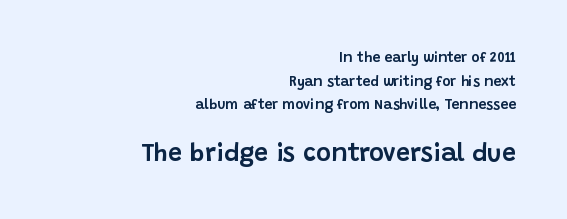
{"italic": "no", "underline": "no", "align": "right", "line_spacing": "normal", "line_spacing_ratio": 1.68, "letter_spacing": "normal", "letter_spacing_em": 0.0, "larger_block": "second", "size_ratio": 1.79, "glyph_px": 25}
